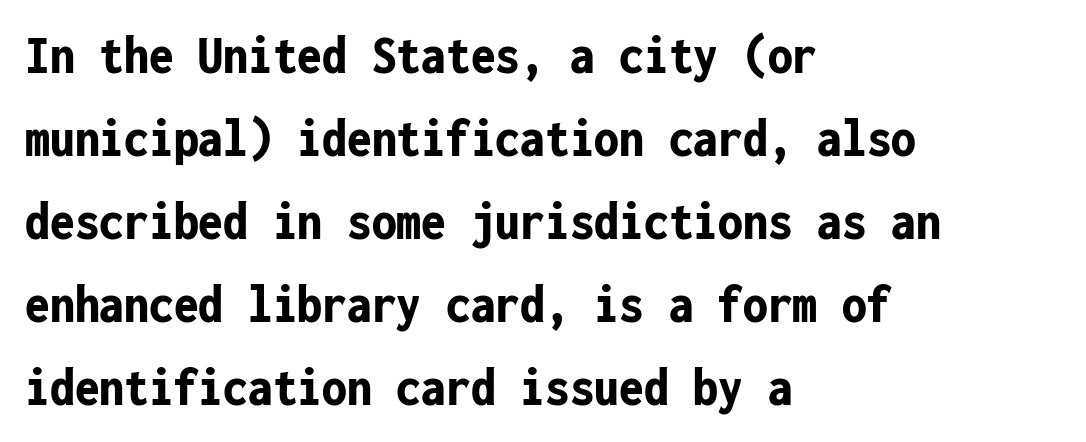
Q: Is the text bold? A: Yes.
Q: Is the text italic (slanted)? A: No, it is upright.
Q: Is the typeface a serif or a sans-serif typeface? A: Sans-serif.
Q: Is the text underlined? A: No.
Q: How is the paragraph aligned? A: Left-aligned.
Q: Is the spacing between letters normal or unusually wide? A: Normal.
Q: Is the spacing between lines tight, normal or loose? A: Normal.
Q: Width (condensed, normal, or wide)? A: Condensed.
Q: Stroke contrast? A: Low.
Q: x-height? A: Medium.
Q: Monospaced? A: Yes.
